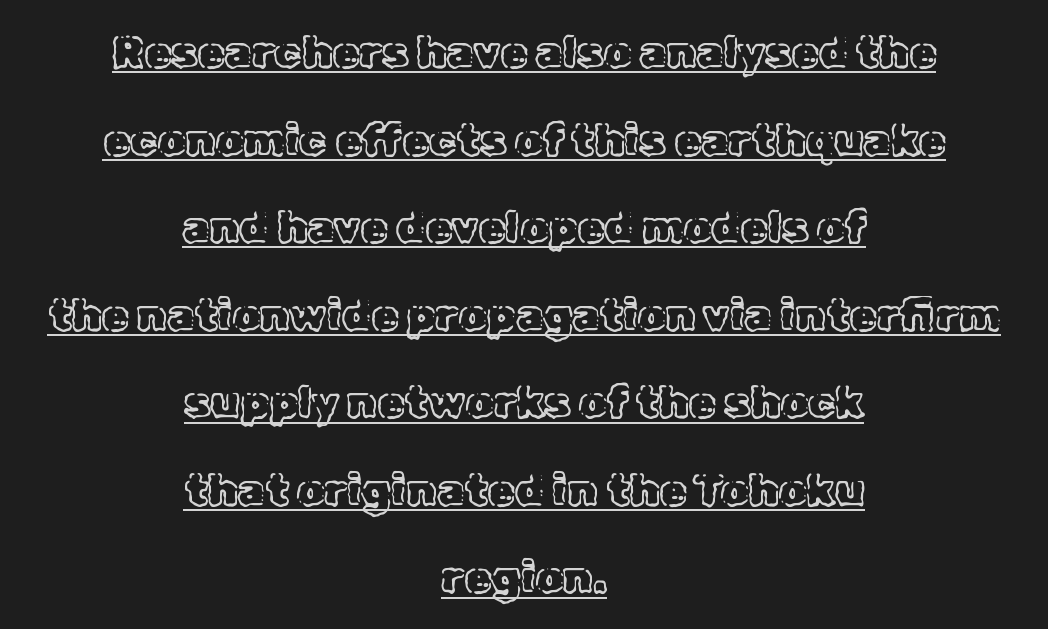
Q: Is the text italic (slanted)? A: No, it is upright.
Q: Is the text underlined? A: Yes.
Q: How is the paragraph aligned? A: Centered.
Q: Is the spacing between letters normal or unusually wide? A: Normal.
Q: Is the spacing between lines tight, normal or loose? A: Loose.
Q: Width (condensed, normal, or wide)? A: Normal.
Q: x-height? A: Medium.
Q: Monospaced? A: No.
